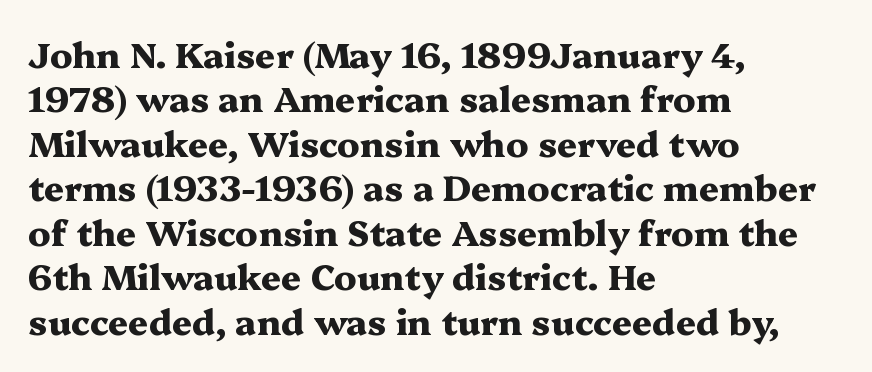
{"serif": "yes", "italic": "no", "bold": "yes", "weight": "heavy", "width": "wide", "stroke_contrast": "medium", "x_height": "medium", "monospaced": "no", "underline": "no", "align": "left", "line_spacing": "normal", "line_spacing_ratio": 1.27, "letter_spacing": "normal", "letter_spacing_em": 0.0, "glyph_px": 35}
